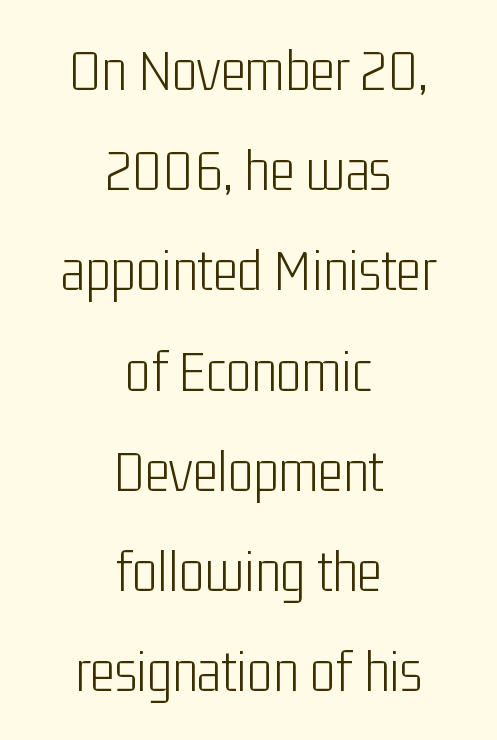
The image shows 60 px light, condensed sans-serif type, upright; set centered, normal line spacing (1.67x), normal letter spacing, not underlined; low stroke contrast and a medium x-height.
